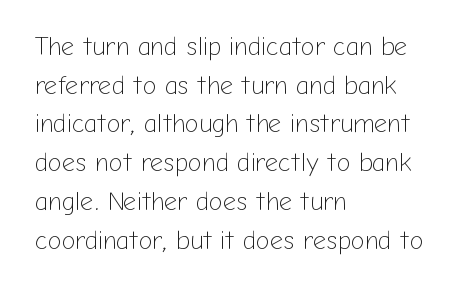
Q: Is the text bold? A: No.
Q: Is the text italic (slanted)? A: No, it is upright.
Q: Is the text underlined? A: No.
Q: How is the paragraph aligned? A: Left-aligned.
Q: Is the spacing between letters normal or unusually wide? A: Normal.
Q: Is the spacing between lines tight, normal or loose? A: Normal.
